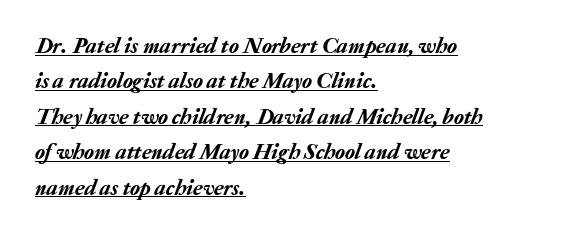
Q: Is the text italic (slanted)? A: Yes, it leans right by about 20 degrees.
Q: Is the text underlined? A: Yes.
Q: How is the paragraph aligned? A: Left-aligned.
Q: Is the spacing between letters normal or unusually wide? A: Normal.
Q: Is the spacing between lines tight, normal or loose? A: Normal.
